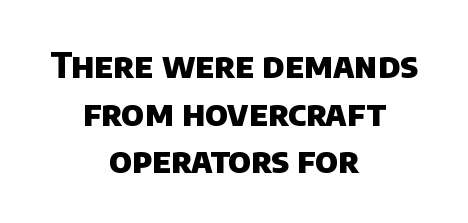
Q: Is the text bold? A: Yes.
Q: Is the typeface a serif or a sans-serif typeface? A: Sans-serif.
Q: Is the text underlined? A: No.
Q: How is the paragraph aligned? A: Centered.
Q: Is the spacing between letters normal or unusually wide? A: Normal.
Q: Is the spacing between lines tight, normal or loose? A: Normal.
Q: Width (condensed, normal, or wide)? A: Normal.
Q: Stroke contrast? A: Low.
Q: x-height? A: Large.
Q: Monospaced? A: No.
